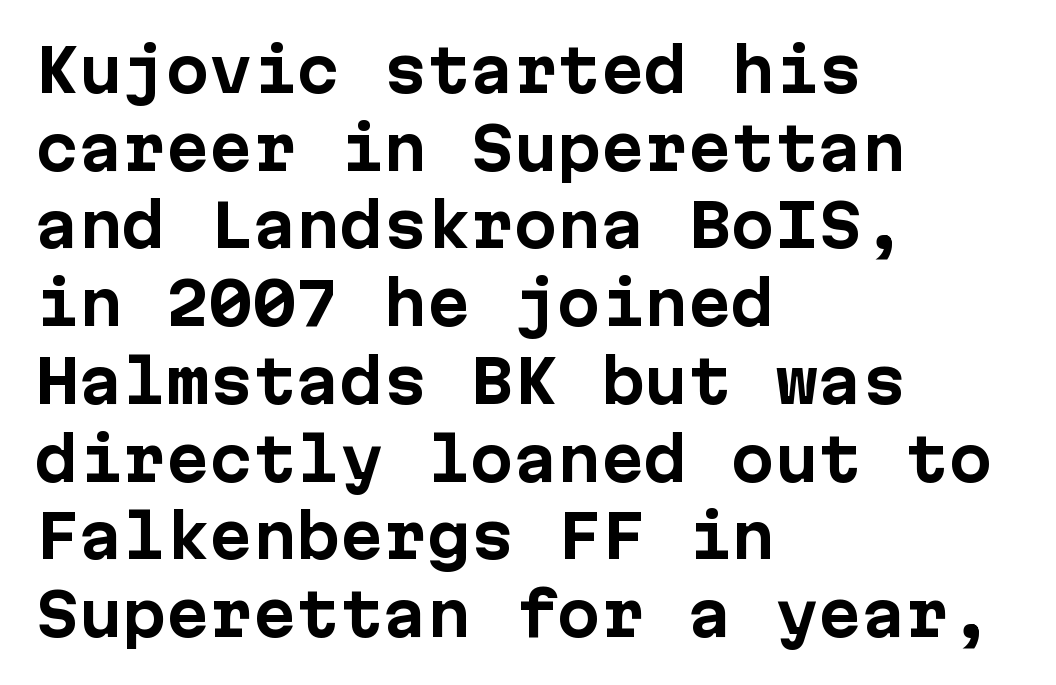
{"serif": "no", "italic": "no", "bold": "yes", "weight": "bold", "width": "normal", "stroke_contrast": "low", "x_height": "medium", "monospaced": "yes", "underline": "no", "align": "left", "line_spacing": "normal", "line_spacing_ratio": 1.34, "letter_spacing": "normal", "letter_spacing_em": 0.0, "glyph_px": 58}
